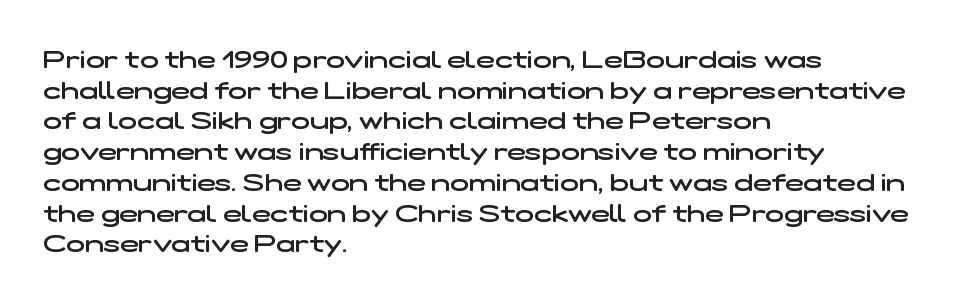
A bare baseline throughout the passage. The letterforms sit shoulder to shoulder at normal distance. Short and long lines alike share a common starting point at left. The font is running at a semibold setting, under full bold.
